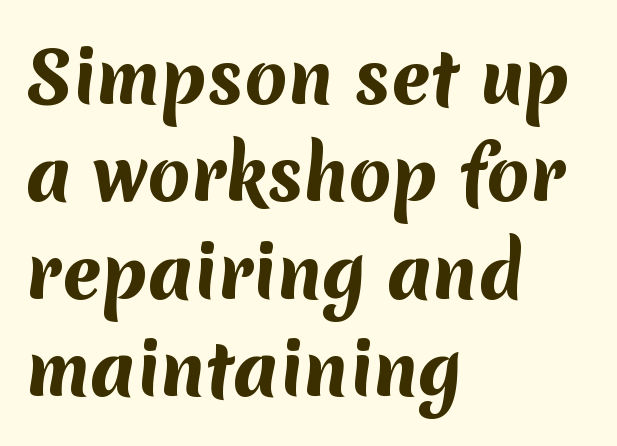
Unmarked baselines from the first word to the last. A full-strength bold gives these letters their thick strokes. Characters follow at the spacing the type designer built in. Spacing verdict: proportional, widths tailored to each character. Compared with typical paragraphs, the rows here are spaced about the same.
